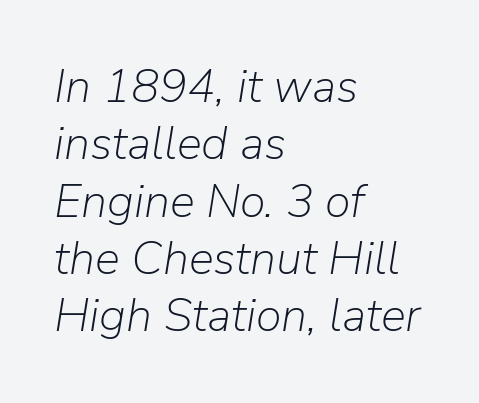
If you drew a line through each stem, it would be angled. Here the designer chose a conventional face with non-uniform glyph widths. Stroke thickness stays within the range of a standard reading face or lighter. Is the letter spacing exaggerated? No — it looks like the ordinary default. Quick note: underline off. The lines are quadded left.
